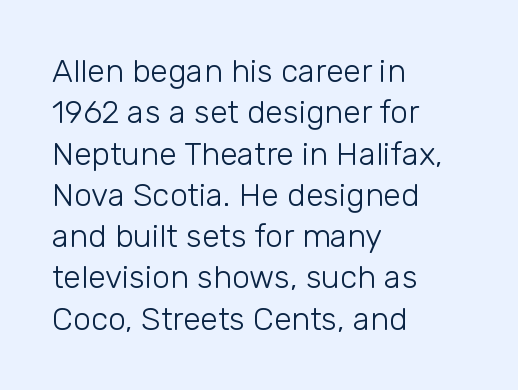
{"serif": "no", "italic": "no", "bold": "no", "weight": "light", "width": "normal", "stroke_contrast": "low", "x_height": "medium", "monospaced": "no", "underline": "no", "align": "left", "line_spacing": "normal", "line_spacing_ratio": 1.29, "letter_spacing": "normal", "letter_spacing_em": 0.0, "glyph_px": 32}
